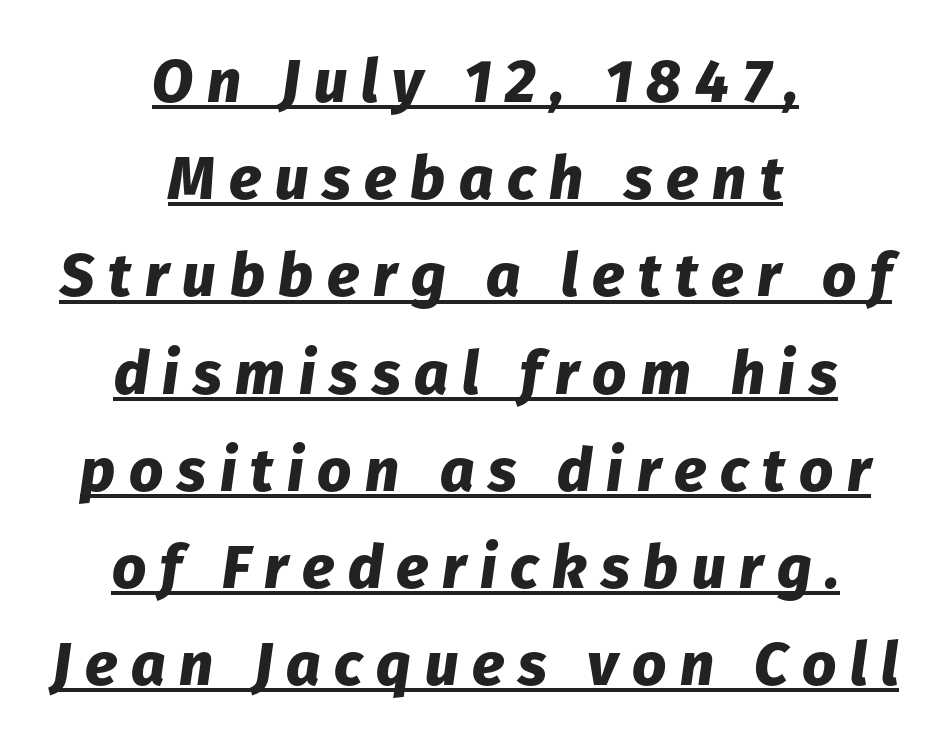
Q: Is the text bold? A: Yes.
Q: Is the text italic (slanted)? A: Yes, it leans right by about 8 degrees.
Q: Is the text underlined? A: Yes.
Q: How is the paragraph aligned? A: Centered.
Q: Is the spacing between letters normal or unusually wide? A: Unusually wide.
Q: Is the spacing between lines tight, normal or loose? A: Normal.
Q: Width (condensed, normal, or wide)? A: Normal.
Q: Stroke contrast? A: Low.
Q: x-height? A: Medium.
Q: Monospaced? A: No.
